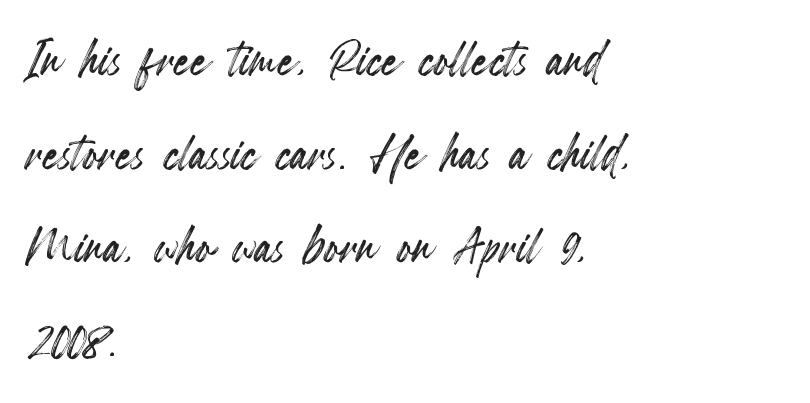
This sample keeps an unexceptional amount of space between lines. The passage shown is typed in a proportional face where columns would drift. Words float on clear page, feet unadorned.
